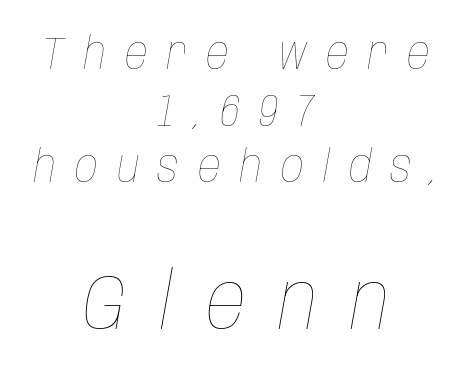
Note the varied advance widths — an 'i' is clearly narrower than an 'm'. Someone cranked the tracking dial way up on this one. Typesetter's note — lower block bumped up in size, upper block left smaller. Short and long lines alike share a common midpoint.
